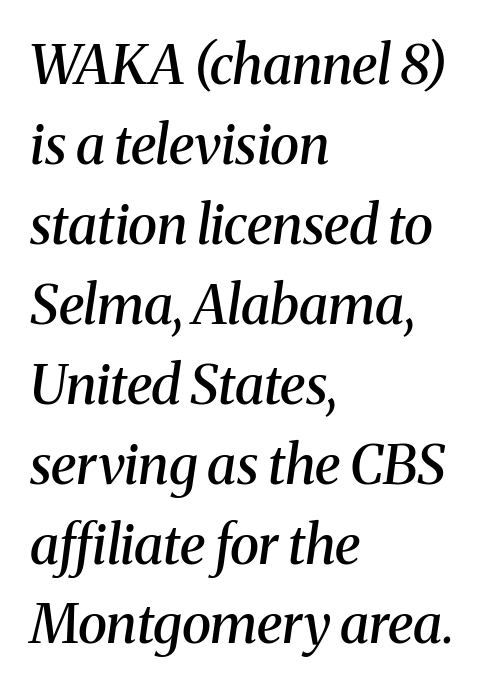
Notice how the passage keeps a crisp vertical edge on the left only. Slanted lettering throughout. Think of a printed novel: that variable character pitch is what you see here. Descenders are the only things crossing below the line. A semibold gives these letters moderate extra thickness, short of bold.
